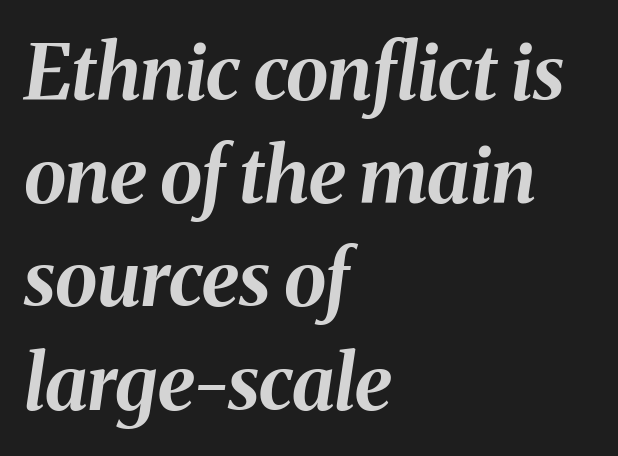
The rendering anchors every line to the left-hand side. As a designer I'd log this as weight 700, bold. A normal amount of white space separates one row of letters from the next. Observe the ordinary spacing: letters are neighbours, not strangers. The rendering uses natural spacing where letterforms have individual widths. Observe the lean: these are italic letterforms.
